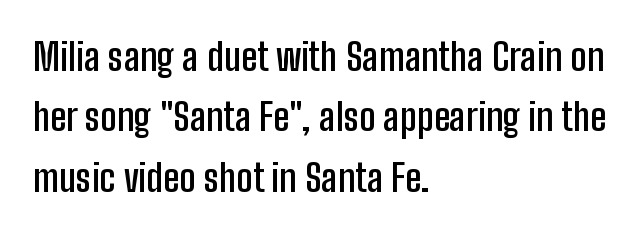
The image shows 38 px semibold, condensed sans-serif type, upright; set left-aligned, normal line spacing (1.59x), normal letter spacing, not underlined; low stroke contrast and a medium x-height.
